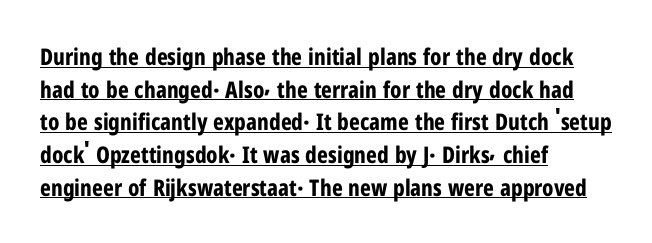
The lettering is marked with a stroke running underneath it. Chunky letters — that's bold for sure. The horizontal fit of the characters is conventional and even. Notice how descenders clear the ascenders below comfortably — that's standard leading. Designer's note — italics off, roman on. Visually the block forms a straight wall on the left and a jagged coastline on the right.
